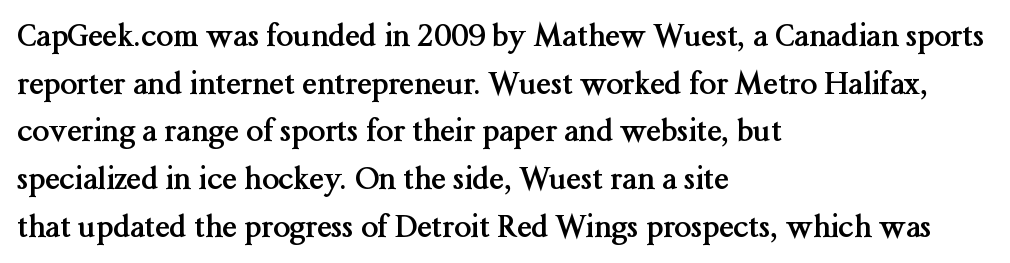
{"serif": "yes", "italic": "no", "bold": "yes", "weight": "semibold", "width": "normal", "stroke_contrast": "medium", "x_height": "medium", "monospaced": "no", "underline": "no", "align": "left", "line_spacing": "normal", "line_spacing_ratio": 1.59, "letter_spacing": "normal", "letter_spacing_em": 0.0, "glyph_px": 30}
